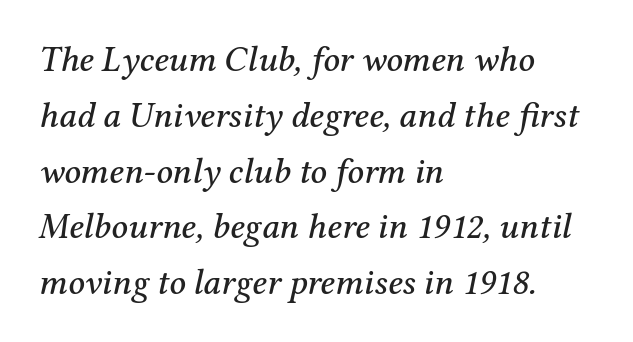
Nothing unusual about the tracking: characters are spaced as the font intends. Look at the bottom of the vertical strokes: they flare into serifs here. Characters are canted at an angle relative to the baseline's perpendicular. The glyphs are unaccompanied by any horizontal stroke below them.
